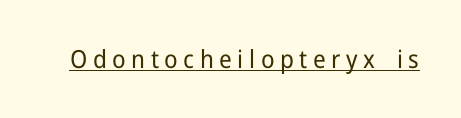
{"italic": "no", "bold": "no", "underline": "yes", "letter_spacing": "wide", "letter_spacing_em": 0.22, "glyph_px": 25}
